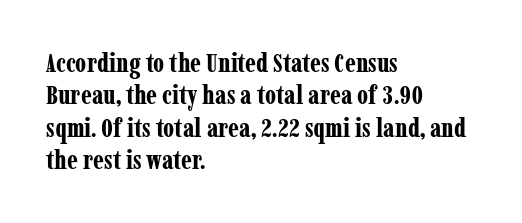
The space directly below the letters is spotless. Heavy-handed strokes throughout: this text is bold. If you drew a ruler down the left edge, every line would touch it. Italic: no, the glyphs are upright roman. Nobody touched the tracking dial on this one.
